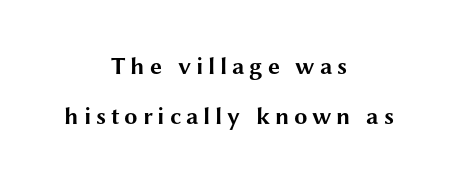
The image shows 24 px bold type, upright; set centered, loose line spacing (2.09x), unusually wide letter spacing (+0.2 em), not underlined.
